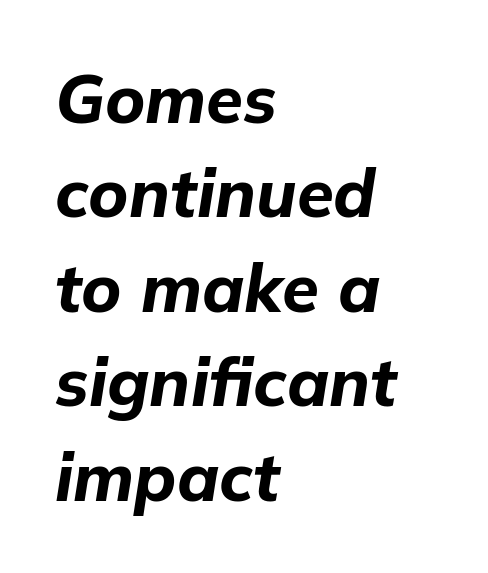
{"italic": "yes", "lean": "right", "slant_degrees": 9, "bold": "yes", "weight": "bold", "width": "normal", "stroke_contrast": "low", "x_height": "medium", "monospaced": "no", "underline": "no", "align": "left", "line_spacing": "normal", "line_spacing_ratio": 1.41, "letter_spacing": "normal", "letter_spacing_em": 0.0, "glyph_px": 67}
